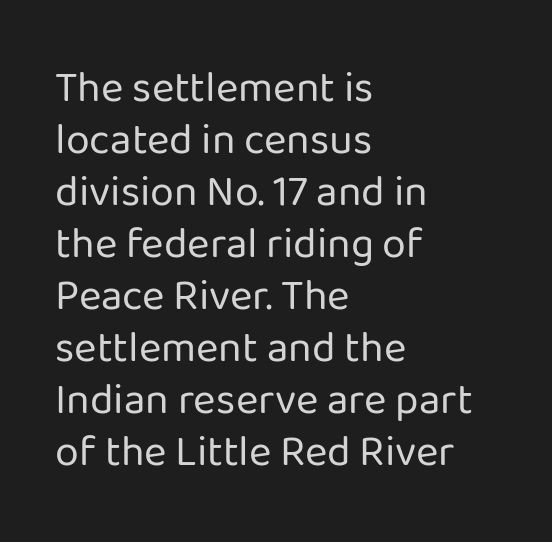
{"serif": "no", "italic": "no", "bold": "no", "weight": "regular", "width": "normal", "stroke_contrast": "low", "x_height": "medium", "monospaced": "no", "underline": "no", "align": "left", "line_spacing_ratio": 1.21, "letter_spacing": "normal", "letter_spacing_em": 0.0, "glyph_px": 43}
